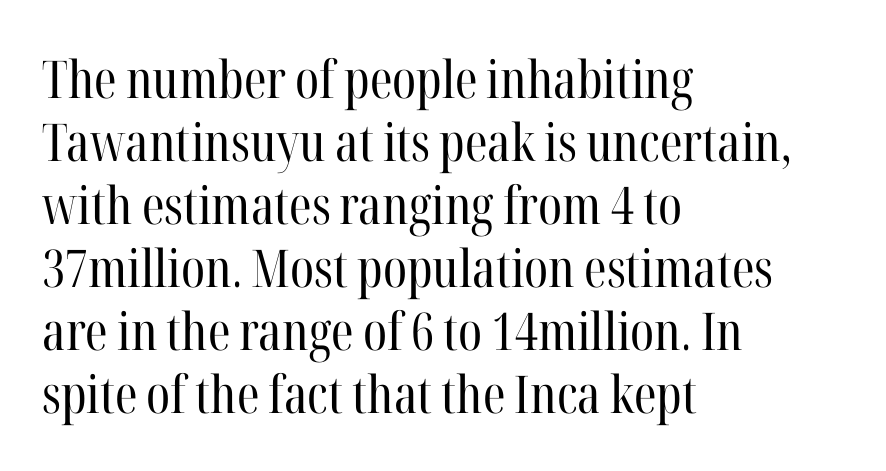
Is this a heavy cut? Hardly; it is regular or lighter. Teacher's note: observe the even left margin — that is flush-left alignment. A typesetter would call this proportional, since set widths differ per character. The rendering shows small feet on the letterforms — a serif design. Italic: no, the glyphs are upright roman. Clear beneath every line of the passage.
